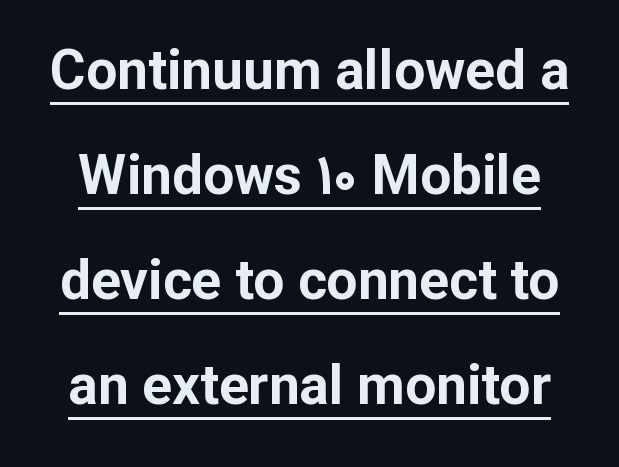
{"serif": "no", "italic": "no", "bold": "yes", "weight": "bold", "width": "normal", "stroke_contrast": "low", "x_height": "medium", "monospaced": "no", "underline": "yes", "line_spacing": "loose", "line_spacing_ratio": 1.91, "letter_spacing": "normal", "letter_spacing_em": 0.0, "glyph_px": 55}
